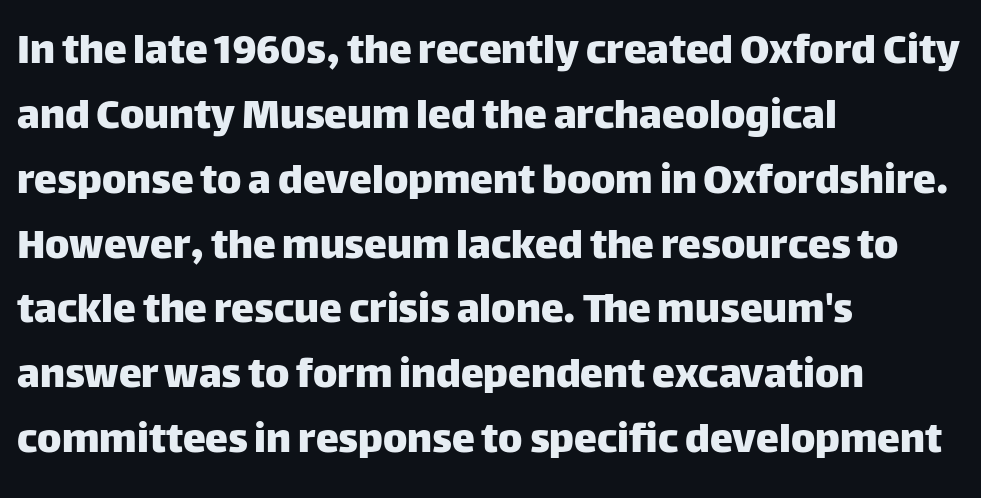
Tall strokes in this sample are plumb rather than angled. Underlining? Definitely not there. What stands out about the letter spacing? Nothing — it is the standard amount. The rendering shows plain stroke endings on the letterforms — a sans-serif design.
